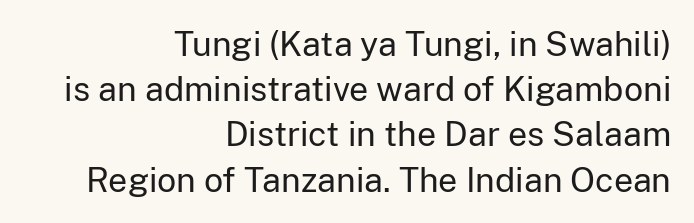
{"serif": "no", "italic": "no", "bold": "no", "weight": "regular", "width": "normal", "stroke_contrast": "low", "x_height": "medium", "monospaced": "no", "underline": "no", "align": "right", "line_spacing": "normal", "line_spacing_ratio": 1.33, "letter_spacing": "normal", "letter_spacing_em": 0.0, "glyph_px": 34}
